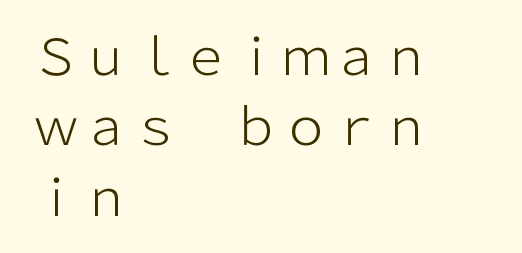
If you measured baseline to baseline, you'd find a middling distance. This sample uses plain, unmodified letter spacing. Is the block centered? No — it sits flush against the left margin. The font family rendered here belongs to the sans-serif group.
